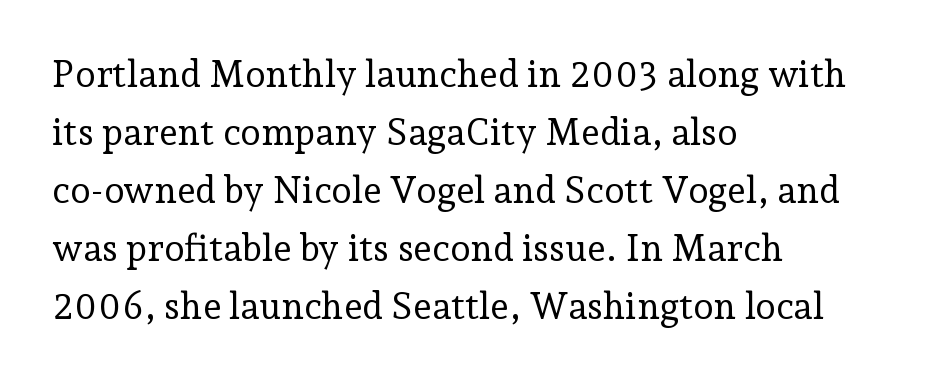
{"serif": "yes", "italic": "no", "bold": "no", "weight": "regular", "width": "normal", "stroke_contrast": "low", "x_height": "medium", "monospaced": "no", "underline": "no", "align": "left", "line_spacing": "normal", "line_spacing_ratio": 1.57, "letter_spacing": "normal", "letter_spacing_em": 0.0, "glyph_px": 37}
